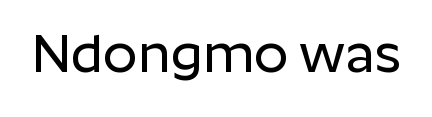
Check under the words: just untouched page. Observe the ordinary spacing: letters are neighbours, not strangers. The type family on display is of the sans-serif kind. Here the designer chose a conventional face with non-uniform glyph widths. The typography opts for an upright posture over an oblique one.
